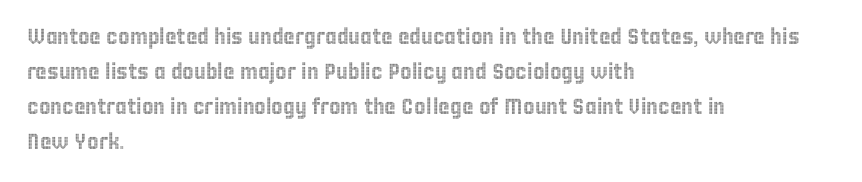
{"italic": "no", "underline": "no", "align": "left", "line_spacing": "normal", "line_spacing_ratio": 1.59, "letter_spacing": "normal", "letter_spacing_em": 0.0, "glyph_px": 22}
